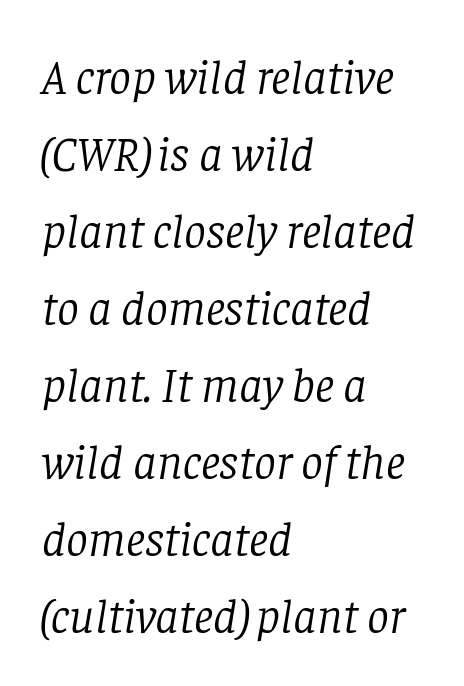
Clear beneath every line of the passage. Character widths vary here, with narrow letters taking less room than wide ones. The face used here is rendered with its standard letterfit. Interline gaps are of average width in this sample.
